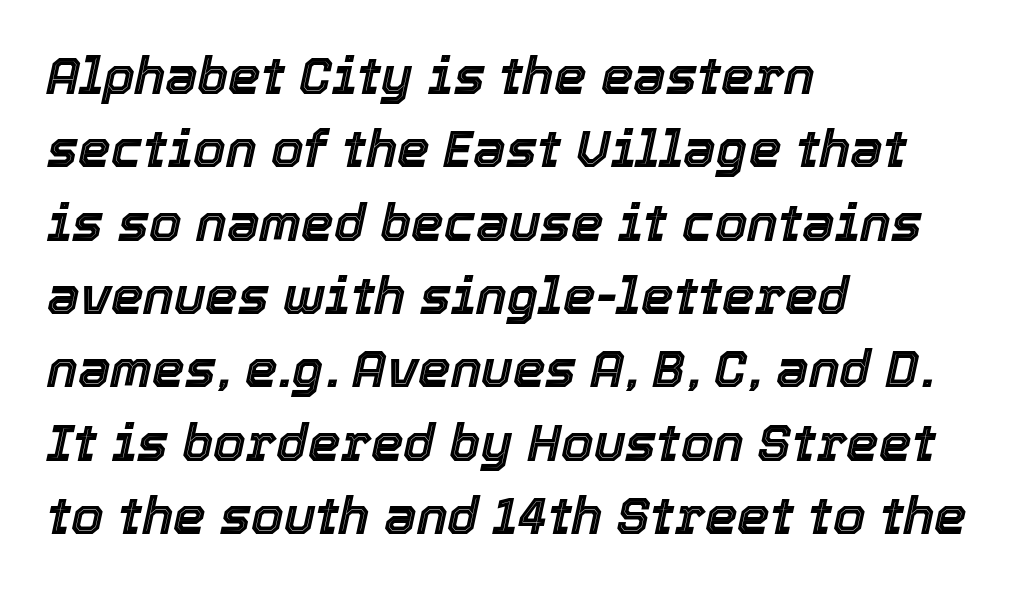
Letter spacing: default. You could not count columns in this text — the font is proportionally spaced. The compositor pushed each line to the left boundary. These lines sit exactly where default settings would place them.
